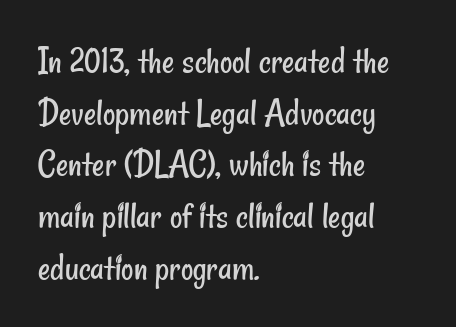
Characters follow at the spacing the type designer built in. Classification — sans serif. Is the block centered? No — it sits flush against the left margin. How would I describe the line gaps? Plain and ordinary. Weight class: somewhere from thin through regular.
